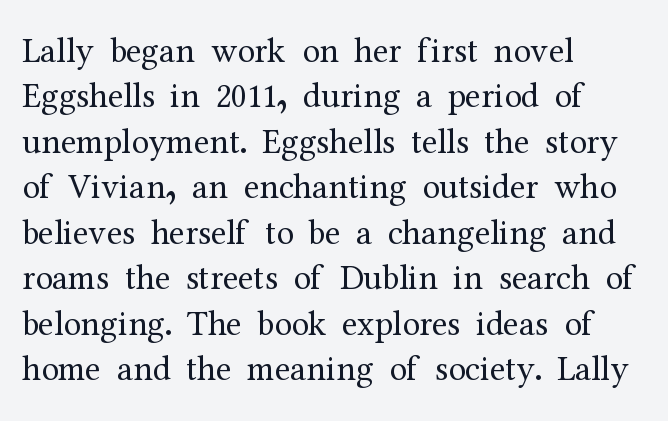
{"serif": "yes", "italic": "no", "bold": "no", "weight": "regular", "width": "normal", "stroke_contrast": "medium", "x_height": "medium", "monospaced": "no", "underline": "no", "align": "left", "line_spacing": "normal", "line_spacing_ratio": 1.3, "letter_spacing": "normal", "letter_spacing_em": 0.0, "glyph_px": 35}
